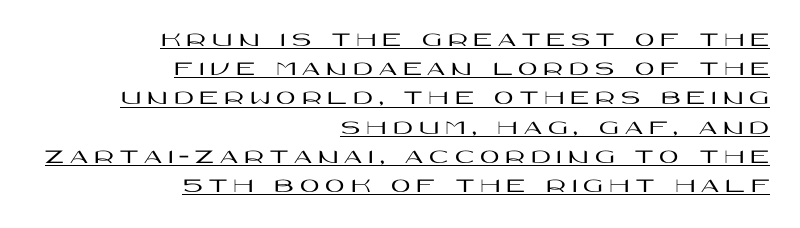
Notice how the passage keeps a crisp vertical edge on the right only. A normal amount of white space separates one row of letters from the next. The typesetter has applied underlining to the passage shown. The font's upright variant was chosen for this text. Students, note that the glyphs here are deliberately spaced far apart.
